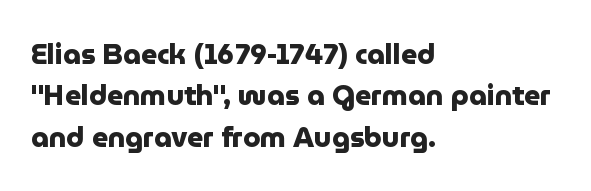
The image shows 28 px heavy sans-serif type, upright; set left-aligned, normal line spacing (1.48x), normal letter spacing, not underlined; low stroke contrast and a medium x-height.
